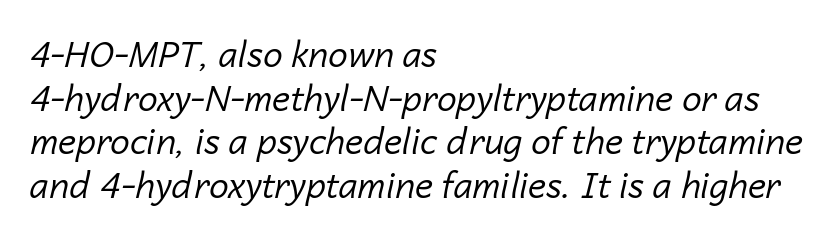
Whoever set this chose a conventional vertical rhythm. The strokes carry an ordinary text weight at most. Rendered with sloped, italic letterforms. The tracking reads as untouched default to a designer's eye.
